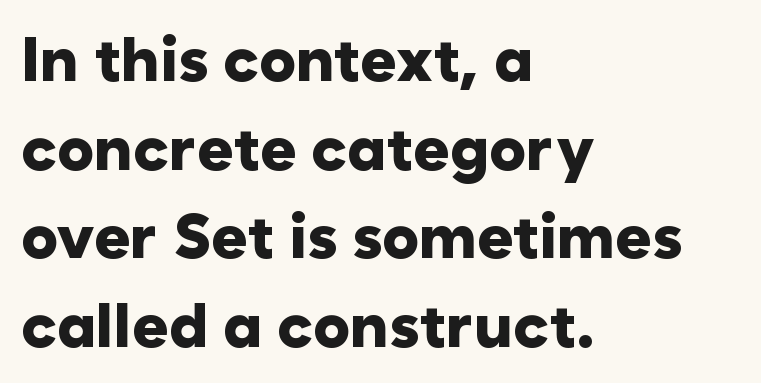
{"serif": "no", "italic": "no", "bold": "yes", "weight": "heavy", "width": "normal", "stroke_contrast": "low", "x_height": "medium", "monospaced": "no", "underline": "no", "align": "left", "line_spacing": "normal", "line_spacing_ratio": 1.43, "letter_spacing": "normal", "letter_spacing_em": 0.0, "glyph_px": 62}
